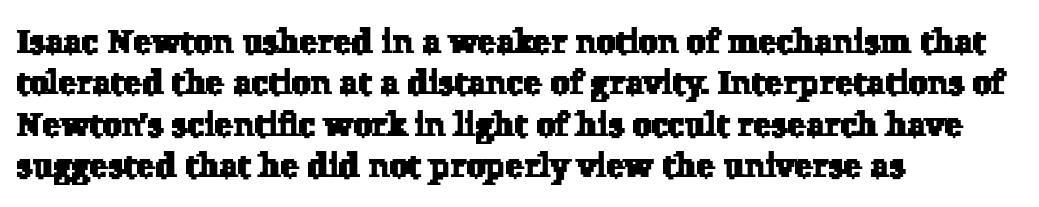
The image shows 34 px serif type; set left-aligned, line spacing 1.22x, normal letter spacing, not underlined; low stroke contrast and a medium x-height.
